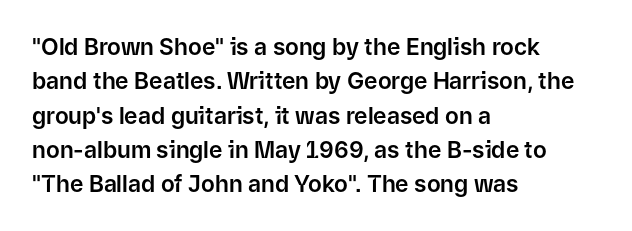
The image shows 23 px text type, upright; set left-aligned, normal line spacing (1.49x), normal letter spacing, not underlined.
